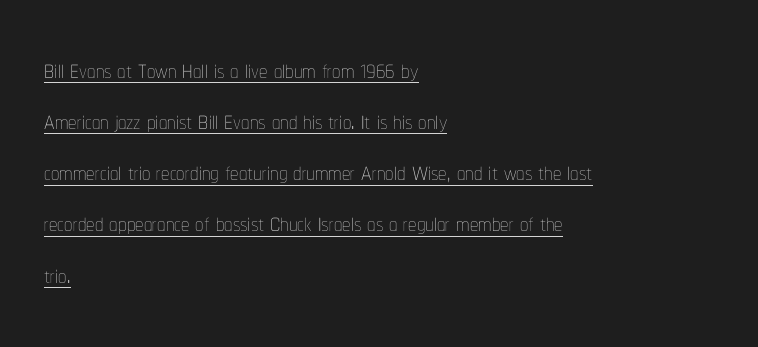
The image shows 33 px thin, condensed type, upright; set left-aligned, normal line spacing (1.55x), normal letter spacing, underlined; low stroke contrast and a medium x-height.
